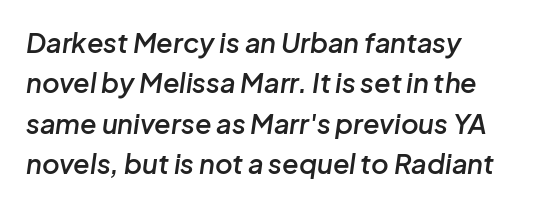
The image shows 27 px text type, italic (leaning right); set normal line spacing (1.5x), normal letter spacing, not underlined.
